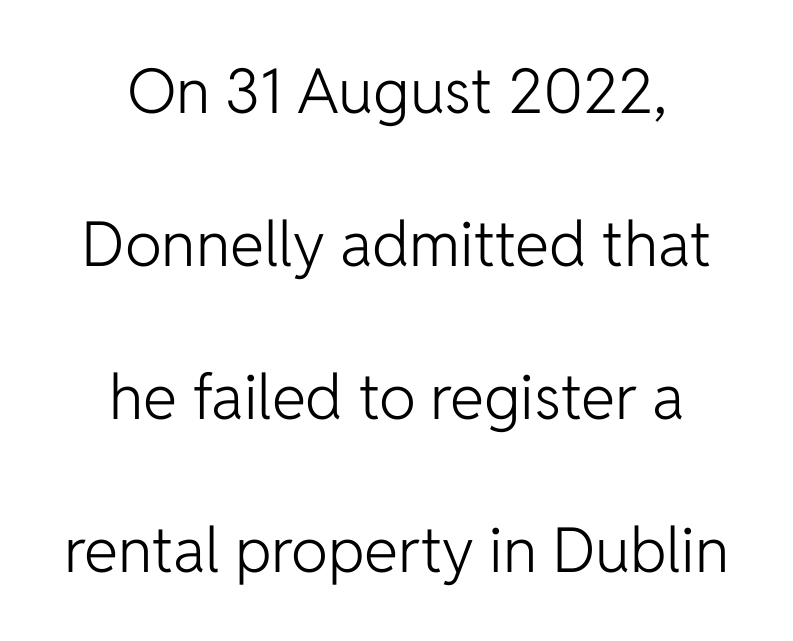
Leftover space on each line is divided equally before and after the words. Proportional: the letters do not fall into vertical columns. You could call the tracking neutral — neither tight nor loose. Quick note: interline space is abundant. Letters have the restrained weight of plain body copy at most.
